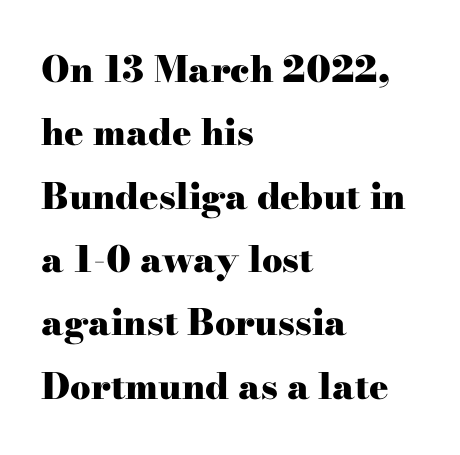
Each letter keeps its own natural width here, so spacing adapts to shape. Check under the words: just untouched page. The lines are quadded left. The letters stand straight up with perfectly vertical stems.
